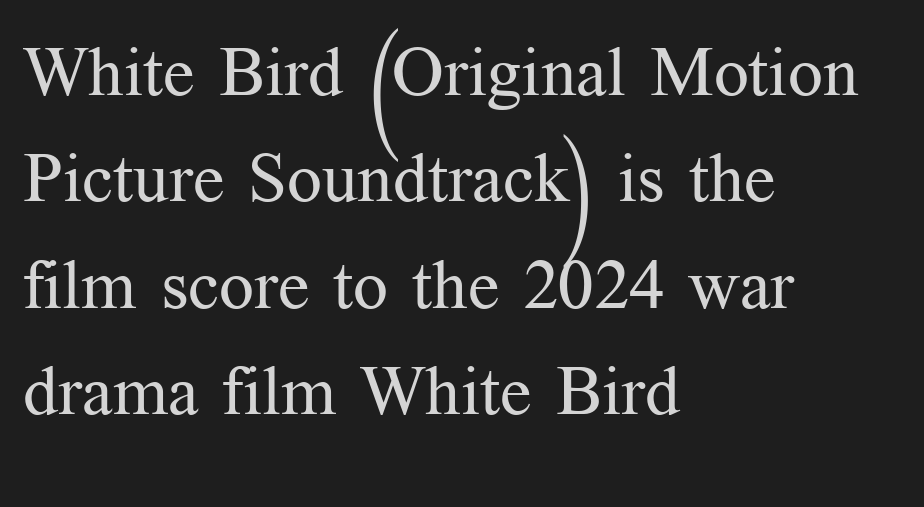
Q: Is the text bold? A: No.
Q: Is the text italic (slanted)? A: No, it is upright.
Q: Is the typeface a serif or a sans-serif typeface? A: Serif.
Q: Is the text underlined? A: No.
Q: How is the paragraph aligned? A: Left-aligned.
Q: Is the spacing between letters normal or unusually wide? A: Normal.
Q: Is the spacing between lines tight, normal or loose? A: Normal.
Q: Width (condensed, normal, or wide)? A: Normal.
Q: Stroke contrast? A: Medium.
Q: x-height? A: Medium.
Q: Monospaced? A: No.
